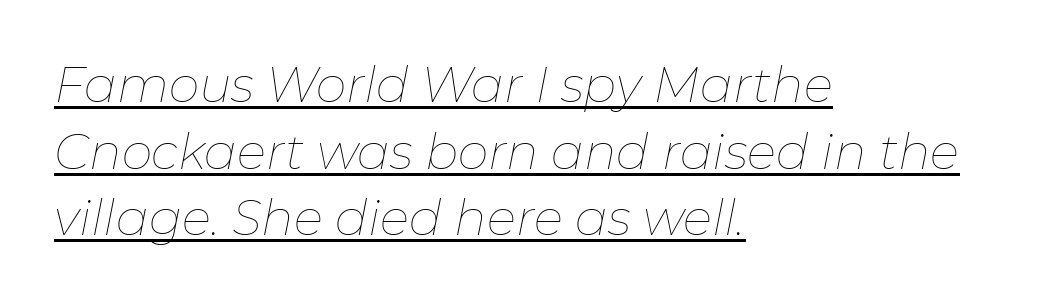
Q: Is the text bold? A: No.
Q: Is the text italic (slanted)? A: Yes, it leans right by about 11 degrees.
Q: Is the text underlined? A: Yes.
Q: How is the paragraph aligned? A: Left-aligned.
Q: Is the spacing between letters normal or unusually wide? A: Normal.
Q: Is the spacing between lines tight, normal or loose? A: Normal.
Q: Width (condensed, normal, or wide)? A: Normal.
Q: Stroke contrast? A: Low.
Q: x-height? A: Medium.
Q: Monospaced? A: No.
